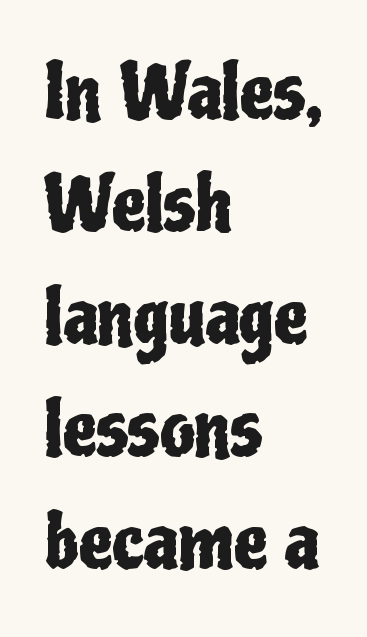
{"serif": "no", "italic": "no", "width": "condensed", "stroke_contrast": "low", "x_height": "medium", "monospaced": "no", "underline": "no", "align": "left", "line_spacing": "normal", "line_spacing_ratio": 1.48, "letter_spacing": "normal", "letter_spacing_em": 0.0, "glyph_px": 76}
